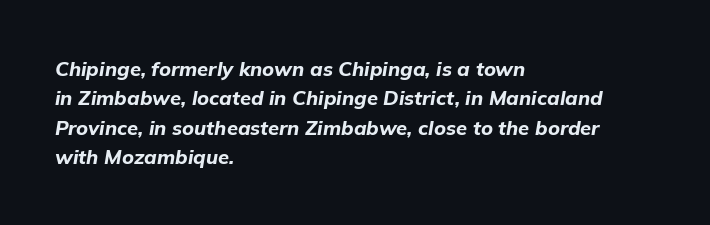
Q: Is the text bold? A: Yes.
Q: Is the text italic (slanted)? A: Yes, it leans right by about 9 degrees.
Q: Is the text underlined? A: No.
Q: How is the paragraph aligned? A: Left-aligned.
Q: Is the spacing between letters normal or unusually wide? A: Normal.
Q: Is the spacing between lines tight, normal or loose? A: Normal.
